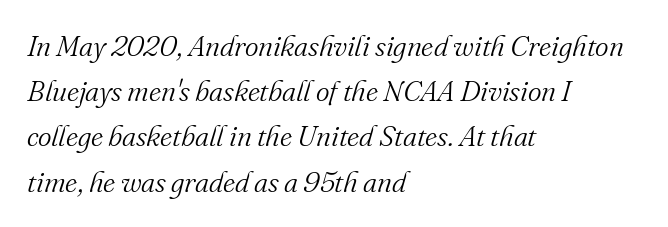
The image shows 29 px light serif type, italic (leaning right); set left-aligned, normal line spacing (1.56x), normal letter spacing, not underlined; medium stroke contrast and a small x-height.
